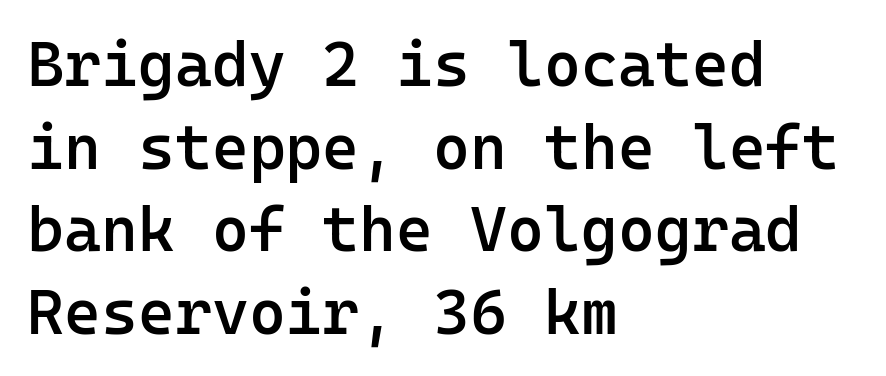
The image shows 63 px semibold sans-serif type, upright, monospaced; set left-aligned, normal line spacing (1.31x), normal letter spacing, not underlined; low stroke contrast and a medium x-height.
